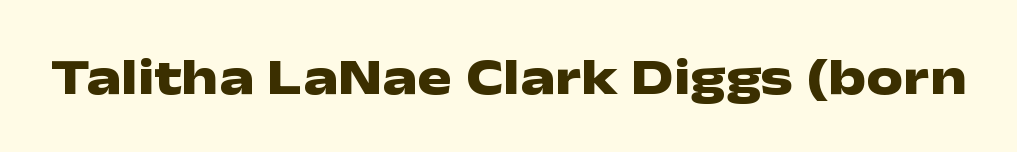
This rendering leaves character spacing at its baseline value. If you drew a line through each stem, it would be perfectly vertical. The glyphs are unaccompanied by any horizontal stroke below them. The glyphs in this specimen are sans serif. Looks like regular typesetting: each glyph gets only the width it needs. The face used here has the dense, thick strokes of a bold.
